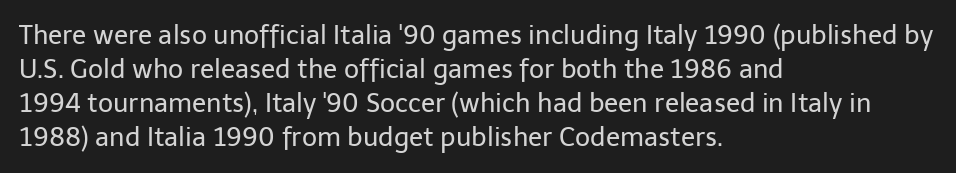
Q: Is the text bold? A: No.
Q: Is the text italic (slanted)? A: No, it is upright.
Q: Is the text underlined? A: No.
Q: How is the paragraph aligned? A: Left-aligned.
Q: Is the spacing between letters normal or unusually wide? A: Normal.
Q: Is the spacing between lines tight, normal or loose? A: Normal.
